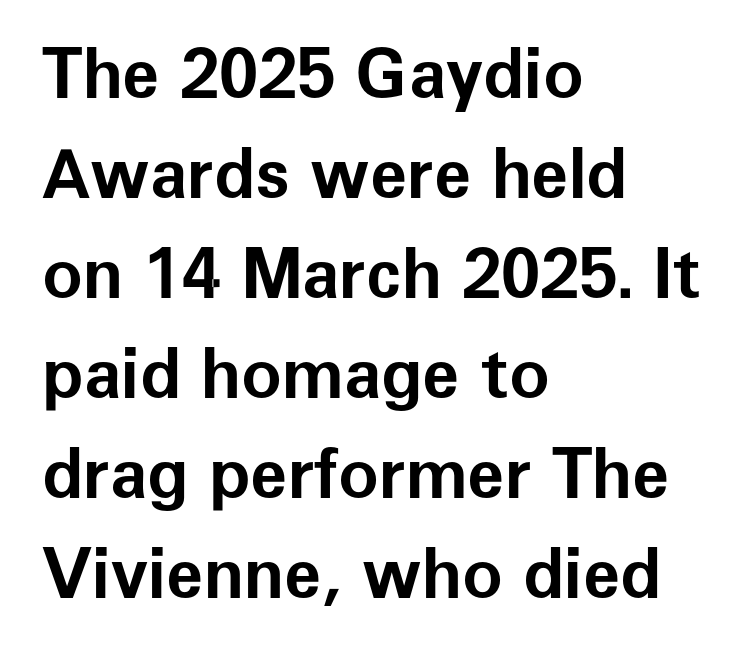
Q: Is the text bold? A: Yes.
Q: Is the text italic (slanted)? A: No, it is upright.
Q: Is the typeface a serif or a sans-serif typeface? A: Sans-serif.
Q: Is the text underlined? A: No.
Q: How is the paragraph aligned? A: Left-aligned.
Q: Is the spacing between letters normal or unusually wide? A: Normal.
Q: Is the spacing between lines tight, normal or loose? A: Normal.
Q: Width (condensed, normal, or wide)? A: Normal.
Q: Stroke contrast? A: Low.
Q: x-height? A: Medium.
Q: Monospaced? A: No.
